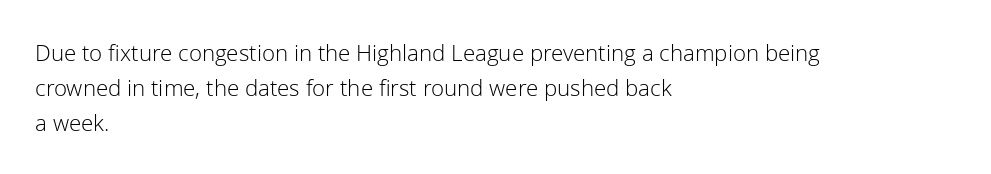
Q: Is the text bold? A: No.
Q: Is the text italic (slanted)? A: No, it is upright.
Q: Is the text underlined? A: No.
Q: How is the paragraph aligned? A: Left-aligned.
Q: Is the spacing between letters normal or unusually wide? A: Normal.
Q: Is the spacing between lines tight, normal or loose? A: Normal.
